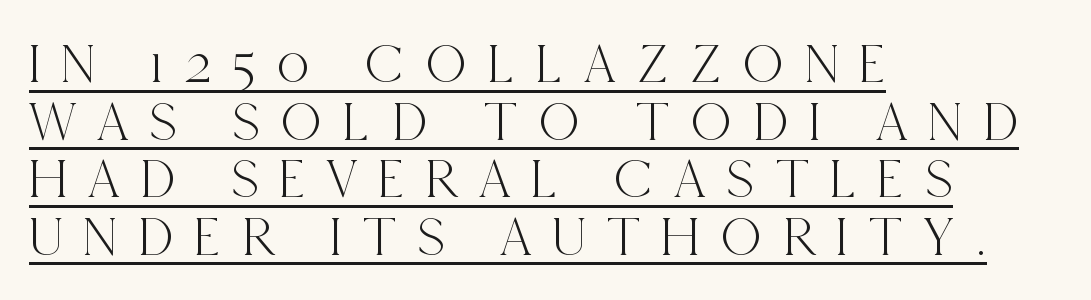
The passage shown is underscored from start to finish. Whoever set this chose condensed vertical rhythm over breathing room. What kind of face is this? One with serifs. Spacing verdict: proportional, widths tailored to each character.
